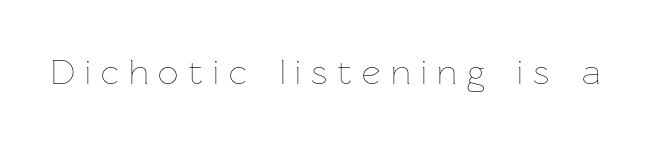
{"italic": "no", "bold": "no", "weight": "thin", "width": "normal", "stroke_contrast": "low", "x_height": "medium", "monospaced": "no", "underline": "no", "letter_spacing": "wide", "letter_spacing_em": 0.28, "glyph_px": 36}
